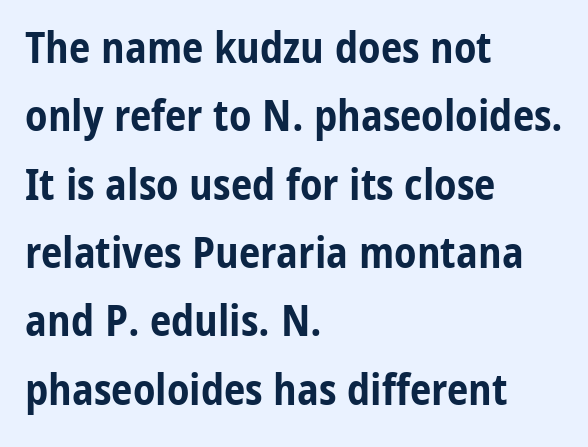
{"serif": "no", "italic": "no", "bold": "yes", "weight": "bold", "width": "condensed", "stroke_contrast": "low", "x_height": "medium", "monospaced": "no", "underline": "no", "align": "left", "line_spacing": "normal", "line_spacing_ratio": 1.59, "letter_spacing": "normal", "letter_spacing_em": 0.0, "glyph_px": 43}
